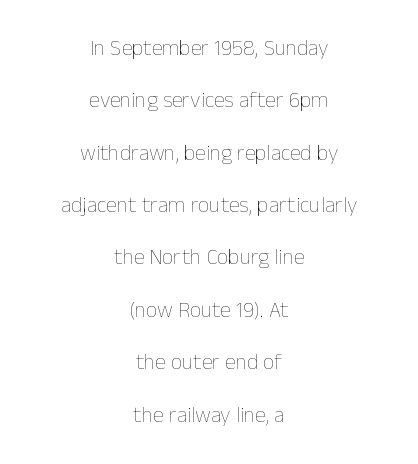
Each line is balanced around a shared central axis. Stroke thickness stays within the range of a standard reading face or lighter. Letters rest on an invisible, unmarked baseline. Is there any slant? The stems are plumb. Is there much room between lines? Yes — plenty of vertical air separates them. You could call the tracking neutral — neither tight nor loose.
